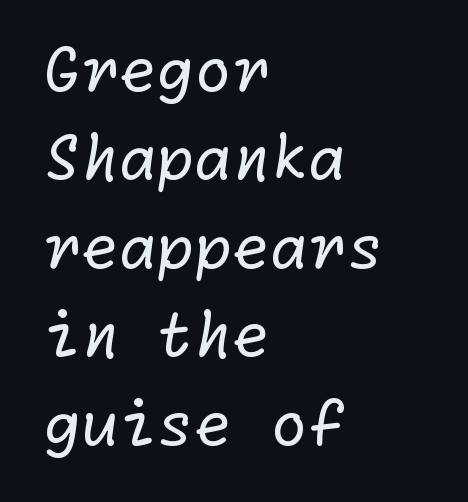
The image shows 61 px regular-weight sans-serif type; set left-aligned, normal line spacing (1.45x), normal letter spacing, not underlined; low stroke contrast and a medium x-height.
